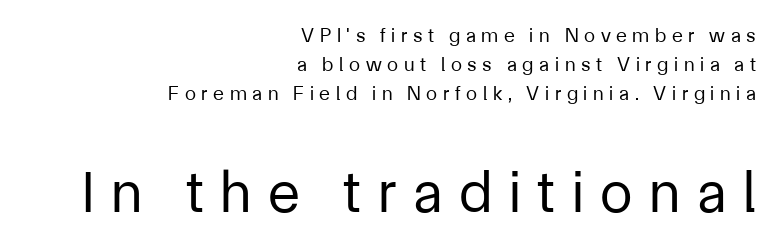
The image shows 59 px regular-weight sans-serif type, upright; set right-aligned, normal line spacing (1.44x), unusually wide letter spacing (+0.28 em), not underlined; the second (bottom) block is 2.95x larger; low stroke contrast and a medium x-height.
